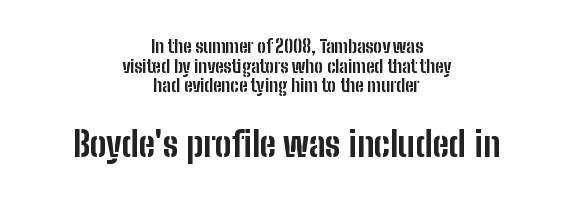
Q: Is the text bold? A: Yes.
Q: Is the text italic (slanted)? A: No, it is upright.
Q: Is the typeface a serif or a sans-serif typeface? A: Sans-serif.
Q: Is the text underlined? A: No.
Q: How is the paragraph aligned? A: Centered.
Q: Is the spacing between letters normal or unusually wide? A: Normal.
Q: Is the spacing between lines tight, normal or loose? A: Tight.
Q: Which block of text is set in a larger size, the first (top) or the second (bottom)? A: The second (bottom) one.
Q: Width (condensed, normal, or wide)? A: Condensed.
Q: Stroke contrast? A: Low.
Q: x-height? A: Medium.
Q: Monospaced? A: No.
